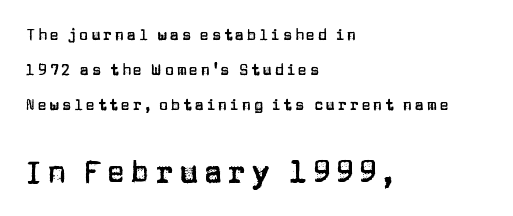
Q: Is the text italic (slanted)? A: No, it is upright.
Q: Is the typeface a serif or a sans-serif typeface? A: Sans-serif.
Q: Is the text underlined? A: No.
Q: How is the paragraph aligned? A: Left-aligned.
Q: Is the spacing between lines tight, normal or loose? A: Loose.
Q: Which block of text is set in a larger size, the first (top) or the second (bottom)? A: The second (bottom) one.
Q: Width (condensed, normal, or wide)? A: Normal.
Q: Stroke contrast? A: Low.
Q: x-height? A: Large.
Q: Monospaced? A: No.
